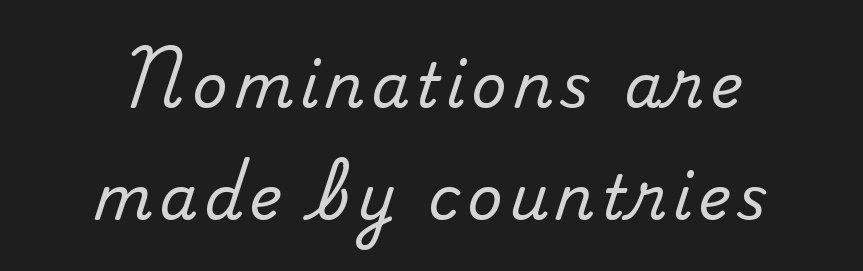
This is serif lettering, the kind often seen in printed books. Horizontal alignment here is central, giving a formal, balanced look. Honestly, there is no underline to notice here at all. These lines are rendered in a variable-pitch font.
